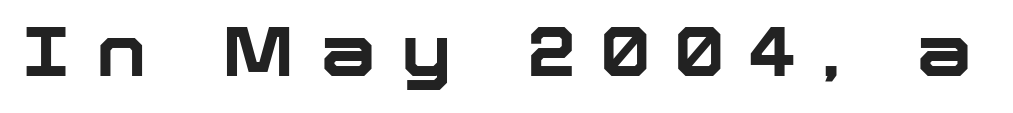
The image shows 71 px bold sans-serif type, upright; set unusually wide letter spacing (+0.36 em), not underlined; low stroke contrast and a medium x-height.
